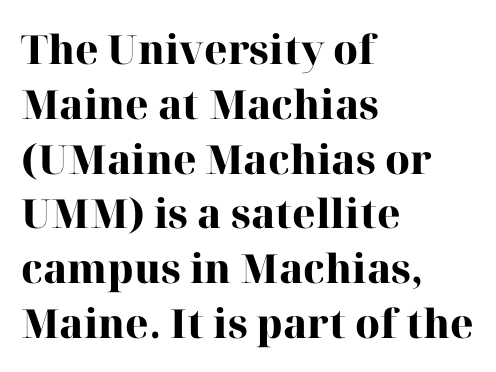
Q: Is the text bold? A: Yes.
Q: Is the text italic (slanted)? A: No, it is upright.
Q: Is the typeface a serif or a sans-serif typeface? A: Serif.
Q: Is the text underlined? A: No.
Q: How is the paragraph aligned? A: Left-aligned.
Q: Is the spacing between letters normal or unusually wide? A: Normal.
Q: Is the spacing between lines tight, normal or loose? A: Normal.
Q: Width (condensed, normal, or wide)? A: Normal.
Q: Stroke contrast? A: High.
Q: x-height? A: Medium.
Q: Monospaced? A: No.
